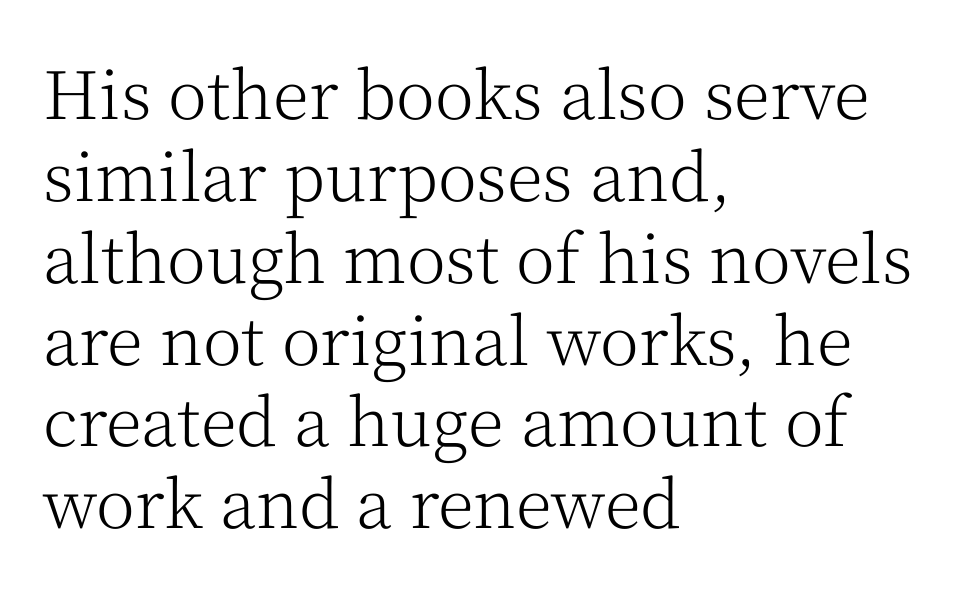
Rendered with straight, roman letterforms. Is this a fixed-width face? No — the glyphs have proportional, varying widths. A quiet, ordinary-to-light weight characterises the typeface. The designer went with a serif here, giving each stem small feet. The rag falls on the right side of this text block. The space directly below the letters is spotless.
